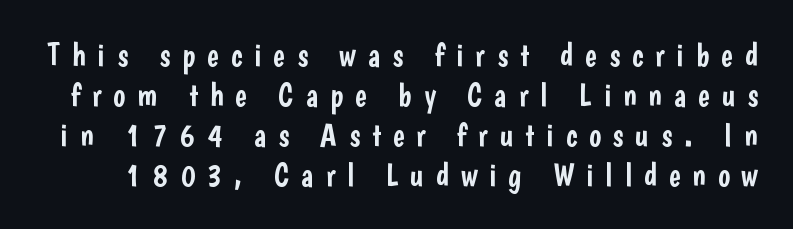
The image shows 32 px condensed sans-serif type, upright; set normal line spacing (1.25x), unusually wide letter spacing (+0.37 em), not underlined; low stroke contrast and a medium x-height.
